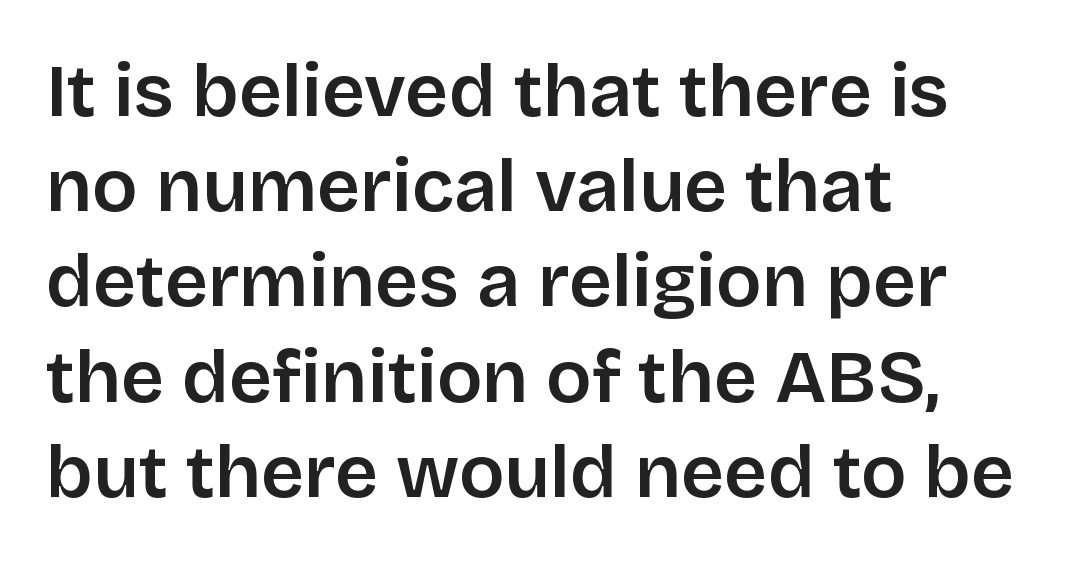
Spacing verdict: proportional, widths tailored to each character. Line beginnings align vertically; line endings do not. In terms of posture, this sample is upright. This rendering leaves character spacing at its baseline value. Weight check: semibold — heavier than regular, not quite bold. Only glyphs here, with clear space below each row.
